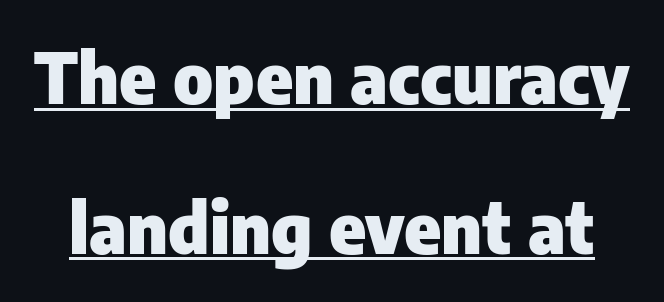
Is this a fixed-width face? No — the glyphs have proportional, varying widths. One glance says open: line gaps are wider than usual. Is there any slant? The stems are plumb. Does a line run under the words? Yes, clearly. Unlike a traditional serif, this face leaves its strokes unadorned.
